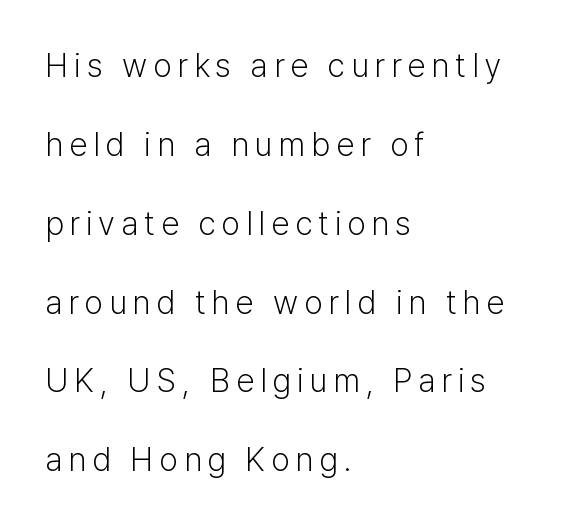
Does the copy run flush right? No — it runs flush left. Is this a fixed-width face? No — the glyphs have proportional, varying widths. Font category for this specimen: sans-serif. Ordinary non-slanted type is in use.
